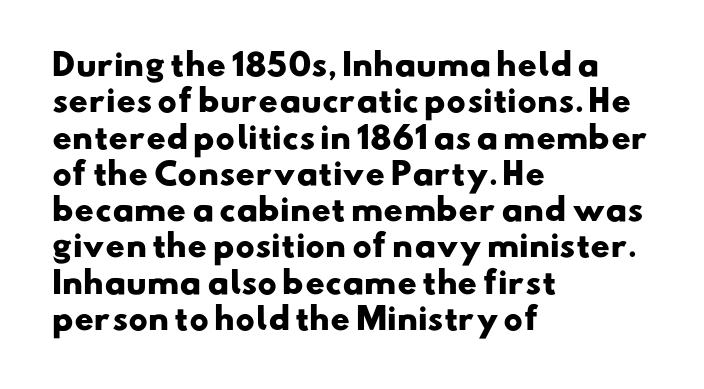
Q: Is the text bold? A: Yes.
Q: Is the typeface a serif or a sans-serif typeface? A: Sans-serif.
Q: Is the text underlined? A: No.
Q: How is the paragraph aligned? A: Left-aligned.
Q: Is the spacing between letters normal or unusually wide? A: Normal.
Q: Width (condensed, normal, or wide)? A: Wide.
Q: Stroke contrast? A: Low.
Q: x-height? A: Small.
Q: Monospaced? A: No.
